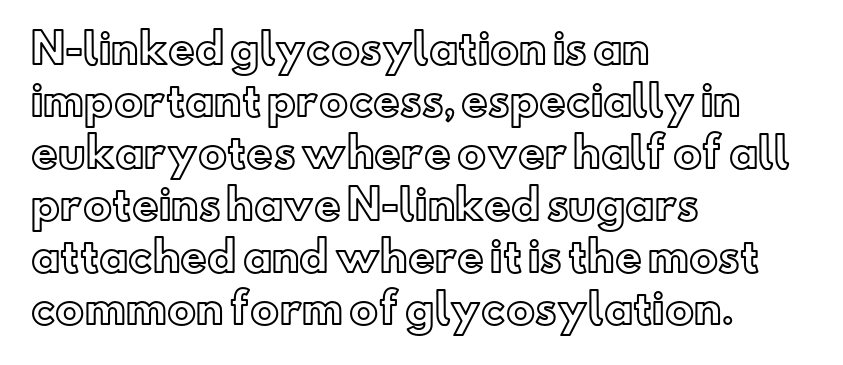
Q: Is the text italic (slanted)? A: No, it is upright.
Q: Is the text underlined? A: No.
Q: How is the paragraph aligned? A: Left-aligned.
Q: Is the spacing between letters normal or unusually wide? A: Normal.
Q: Is the spacing between lines tight, normal or loose? A: Normal.
Q: Width (condensed, normal, or wide)? A: Normal.
Q: x-height? A: Small.
Q: Monospaced? A: No.
